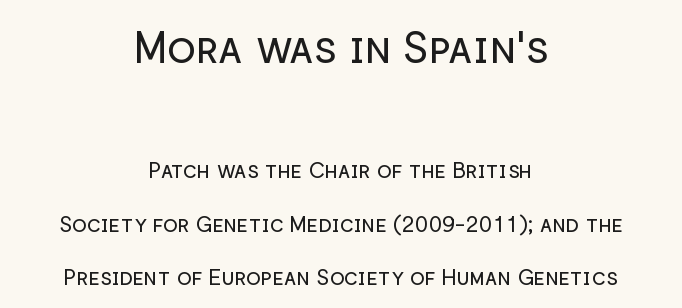
Caption: face not bold, strokes unweighted. Do the characters align in a grid? No, the font is proportional. Does the copy run flush right? No — it is centered line by line. Nobody drew a line under any word here. Which of the two is more prominent by size? The first, at the top.
